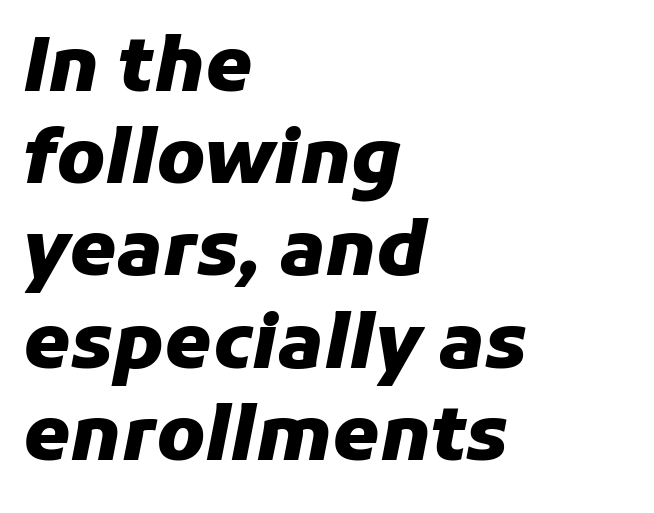
{"italic": "yes", "lean": "right", "slant_degrees": 11, "bold": "yes", "weight": "heavy", "width": "normal", "stroke_contrast": "low", "x_height": "medium", "monospaced": "no", "underline": "no", "align": "left", "line_spacing_ratio": 1.23, "letter_spacing": "normal", "letter_spacing_em": 0.0, "glyph_px": 75}
